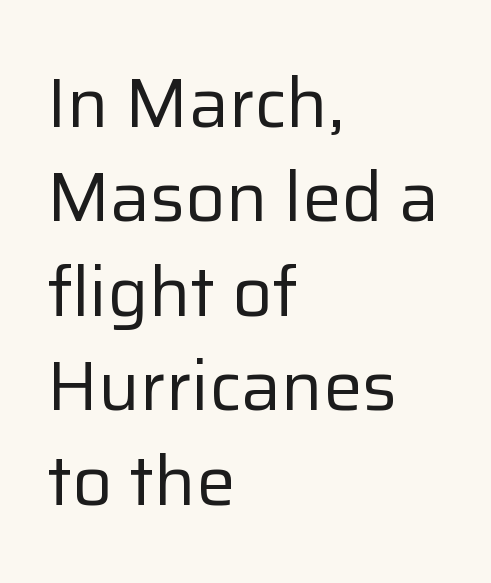
The image shows 70 px regular-weight sans-serif type, upright; set left-aligned, normal line spacing (1.35x), normal letter spacing, not underlined; low stroke contrast and a medium x-height.
